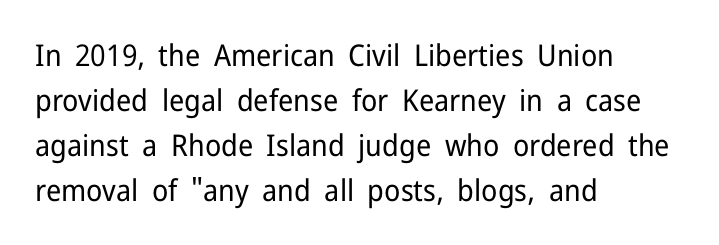
Q: Is the text bold? A: No.
Q: Is the text italic (slanted)? A: No, it is upright.
Q: Is the typeface a serif or a sans-serif typeface? A: Sans-serif.
Q: Is the text underlined? A: No.
Q: How is the paragraph aligned? A: Left-aligned.
Q: Is the spacing between letters normal or unusually wide? A: Normal.
Q: Is the spacing between lines tight, normal or loose? A: Normal.
Q: Width (condensed, normal, or wide)? A: Normal.
Q: Stroke contrast? A: Low.
Q: x-height? A: Medium.
Q: Monospaced? A: No.
